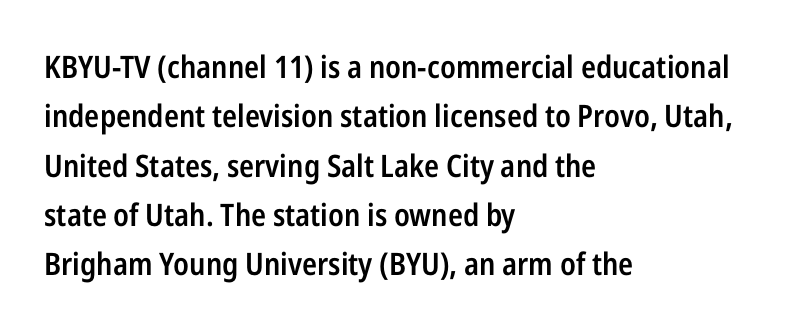
The image shows 31 px semibold, condensed sans-serif type, upright; set left-aligned, normal line spacing (1.59x), normal letter spacing, not underlined; low stroke contrast and a medium x-height.
